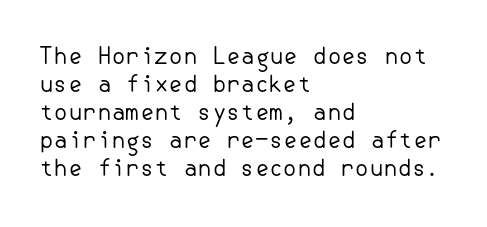
Q: Is the text bold? A: No.
Q: Is the text italic (slanted)? A: No, it is upright.
Q: Is the text underlined? A: No.
Q: How is the paragraph aligned? A: Left-aligned.
Q: Is the spacing between letters normal or unusually wide? A: Normal.
